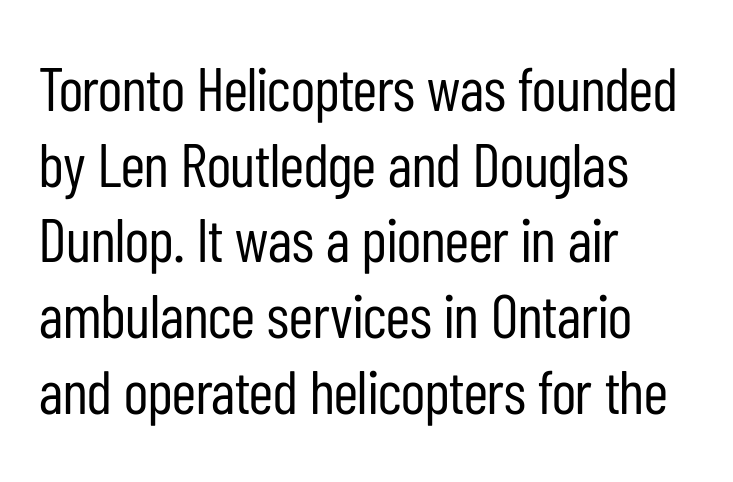
{"serif": "no", "italic": "no", "bold": "no", "weight": "regular", "width": "condensed", "stroke_contrast": "low", "x_height": "medium", "monospaced": "no", "underline": "no", "align": "left", "line_spacing_ratio": 1.24, "letter_spacing": "normal", "letter_spacing_em": 0.0, "glyph_px": 61}
